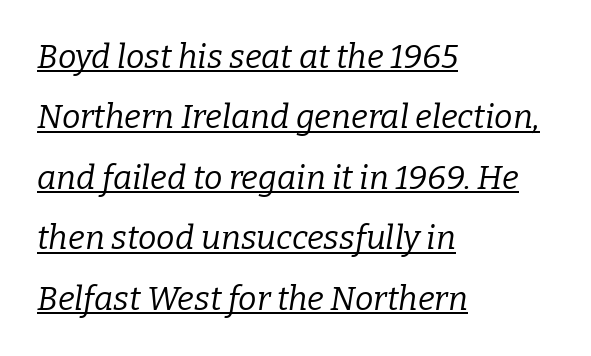
The image shows 33 px regular-weight serif type, italic (leaning right); set left-aligned, line spacing 1.83x, normal letter spacing, underlined; low stroke contrast and a medium x-height.
